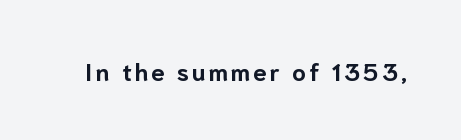
I'd describe the lettering as bold — thick and assertive. Quick note: underline off. It's the straight-up-and-down kind of type.
